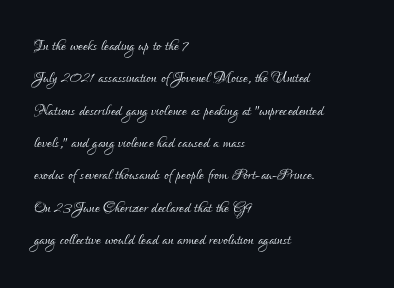
Q: Is the text bold? A: No.
Q: Is the text italic (slanted)? A: Yes.
Q: Is the text underlined? A: No.
Q: How is the paragraph aligned? A: Left-aligned.
Q: Is the spacing between letters normal or unusually wide? A: Normal.
Q: Is the spacing between lines tight, normal or loose? A: Normal.
